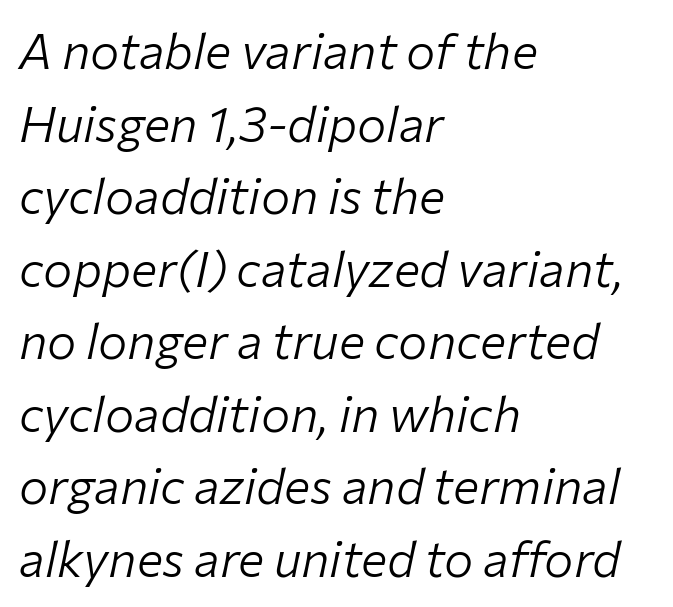
{"italic": "yes", "lean": "right", "slant_degrees": 12, "bold": "no", "weight": "light", "width": "normal", "stroke_contrast": "low", "x_height": "medium", "monospaced": "no", "underline": "no", "align": "left", "line_spacing": "normal", "line_spacing_ratio": 1.48, "letter_spacing": "normal", "letter_spacing_em": 0.0, "glyph_px": 49}
